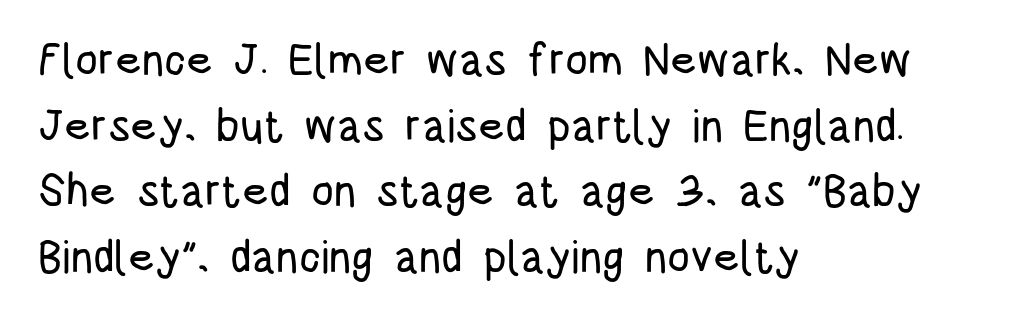
Q: Is the text italic (slanted)? A: No, it is upright.
Q: Is the typeface a serif or a sans-serif typeface? A: Sans-serif.
Q: Is the text underlined? A: No.
Q: How is the paragraph aligned? A: Left-aligned.
Q: Is the spacing between letters normal or unusually wide? A: Normal.
Q: Is the spacing between lines tight, normal or loose? A: Normal.
Q: Width (condensed, normal, or wide)? A: Condensed.
Q: Stroke contrast? A: Low.
Q: x-height? A: Large.
Q: Monospaced? A: No.
